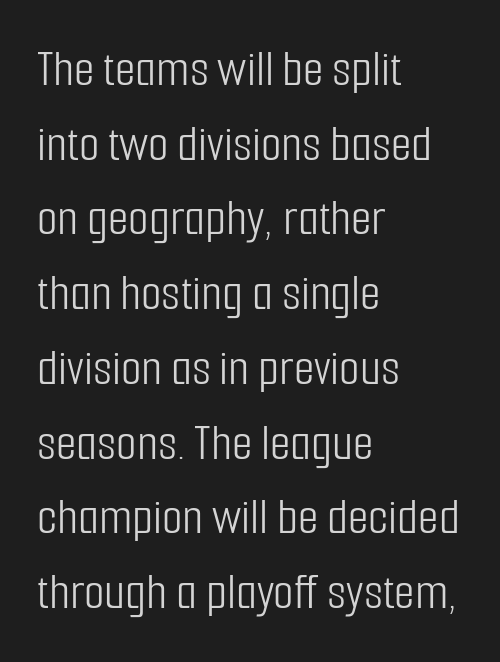
{"serif": "no", "italic": "no", "bold": "no", "weight": "light", "width": "condensed", "stroke_contrast": "low", "x_height": "medium", "monospaced": "no", "underline": "no", "align": "left", "line_spacing": "normal", "line_spacing_ratio": 1.41, "letter_spacing": "normal", "letter_spacing_em": 0.0, "glyph_px": 53}
